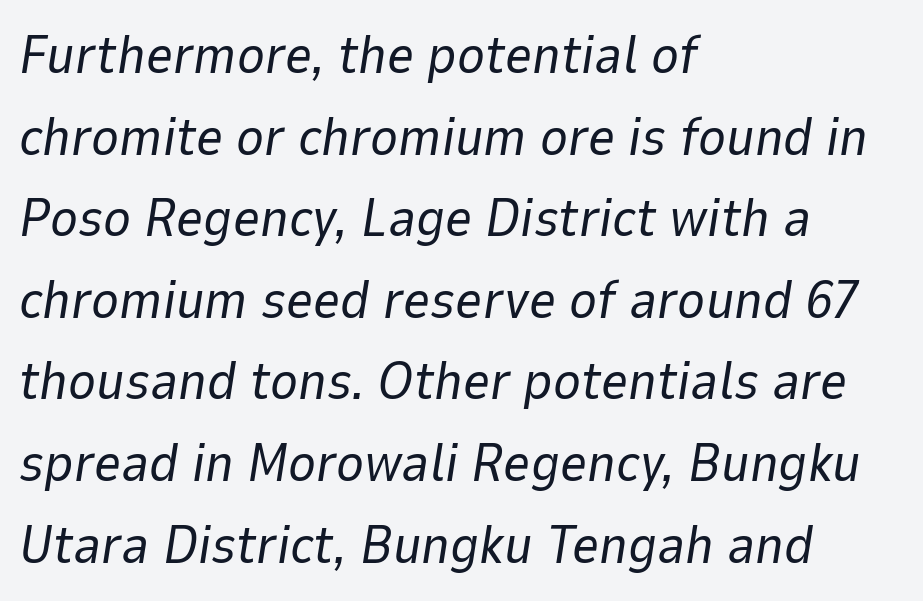
The image shows 53 px regular-weight type, italic (leaning right); set left-aligned, normal line spacing (1.54x), normal letter spacing, not underlined; low stroke contrast and a medium x-height.
